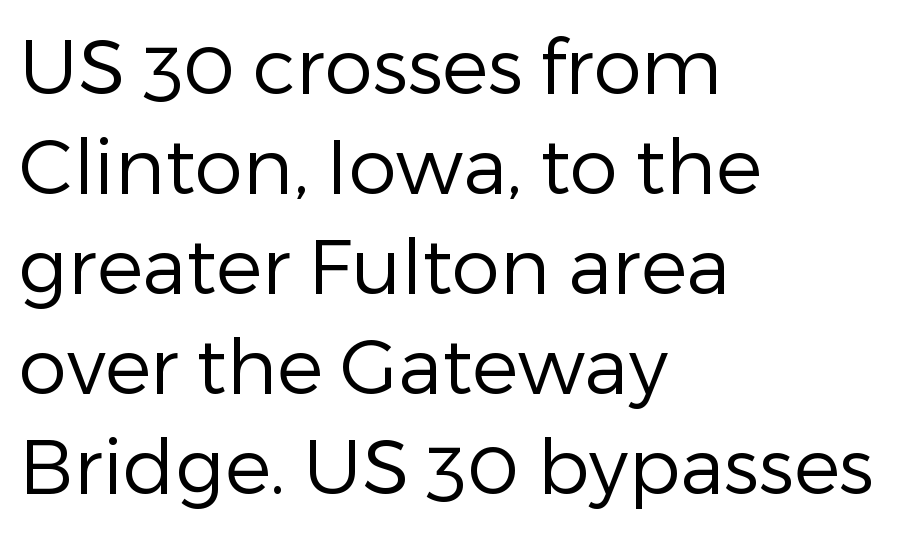
{"serif": "no", "italic": "no", "bold": "no", "weight": "regular", "width": "normal", "stroke_contrast": "low", "x_height": "medium", "monospaced": "no", "underline": "no", "align": "left", "line_spacing": "normal", "line_spacing_ratio": 1.3, "letter_spacing": "normal", "letter_spacing_em": 0.0, "glyph_px": 77}
